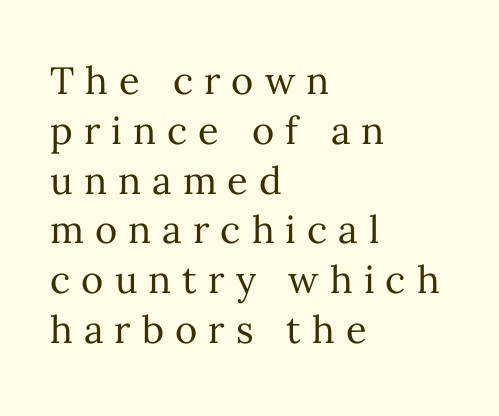
{"italic": "no", "bold": "no", "weight": "regular", "width": "normal", "stroke_contrast": "medium", "x_height": "medium", "monospaced": "no", "underline": "no", "align": "left", "line_spacing": "normal", "line_spacing_ratio": 1.31, "letter_spacing": "wide", "letter_spacing_em": 0.29, "glyph_px": 38}
